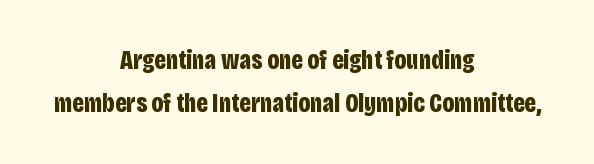
{"italic": "no", "bold": "yes", "underline": "no", "align": "center", "line_spacing": "normal", "line_spacing_ratio": 1.6, "letter_spacing": "normal", "letter_spacing_em": 0.0, "glyph_px": 27}
